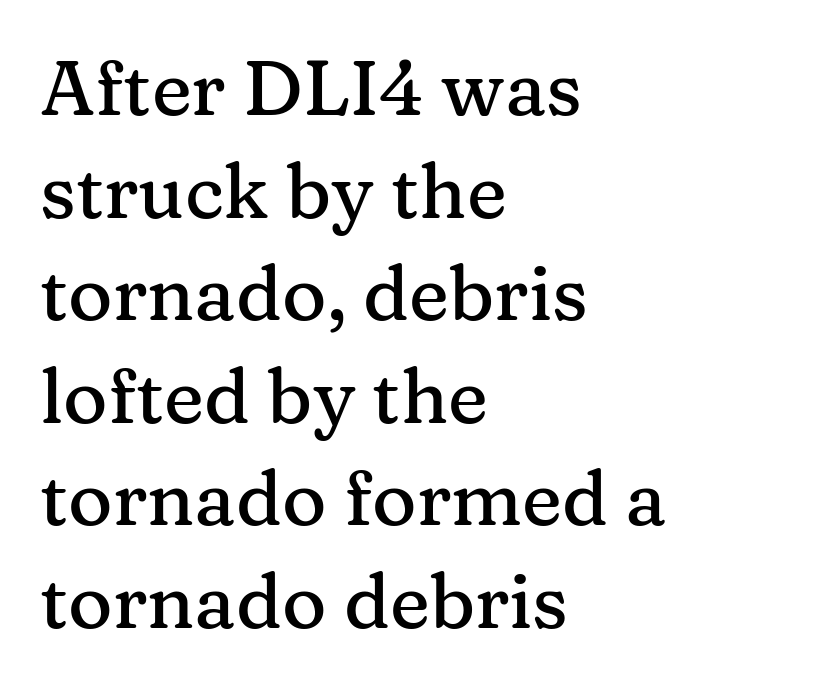
The image shows 76 px serif type, upright; set left-aligned, normal line spacing (1.35x), normal letter spacing, not underlined; medium stroke contrast and a medium x-height.
